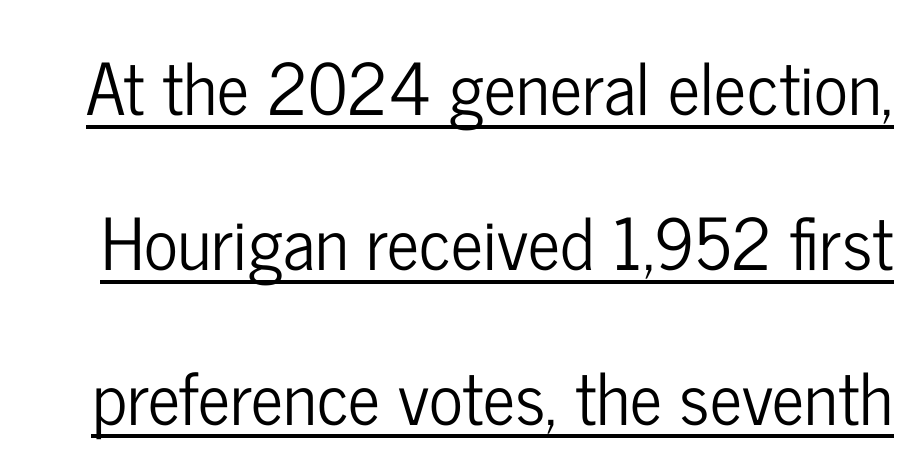
This rendering employs a face without finishing strokes, i.e., a sans-serif. Honestly, the rows look like they've been pulled way apart. The letterforms sit shoulder to shoulder at normal distance. Underline: present. The letters advance in unequal steps, a hallmark of proportional type. The type sits square on the baseline with zero lean.
